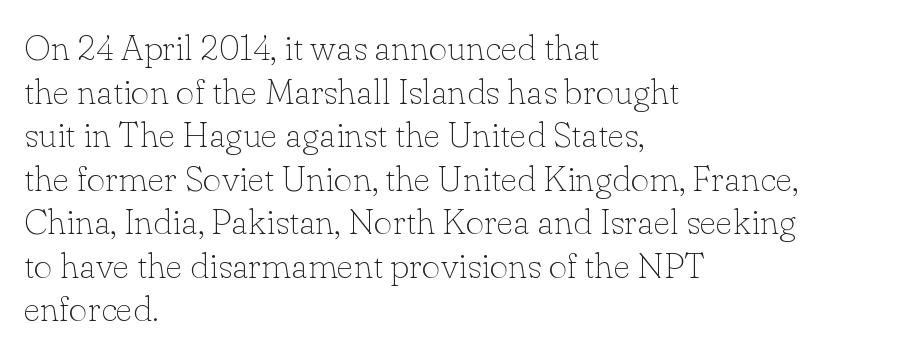
{"serif": "yes", "italic": "no", "bold": "no", "weight": "thin", "width": "normal", "stroke_contrast": "low", "x_height": "small", "monospaced": "no", "underline": "no", "align": "left", "line_spacing_ratio": 1.21, "letter_spacing": "normal", "letter_spacing_em": 0.0, "glyph_px": 36}
